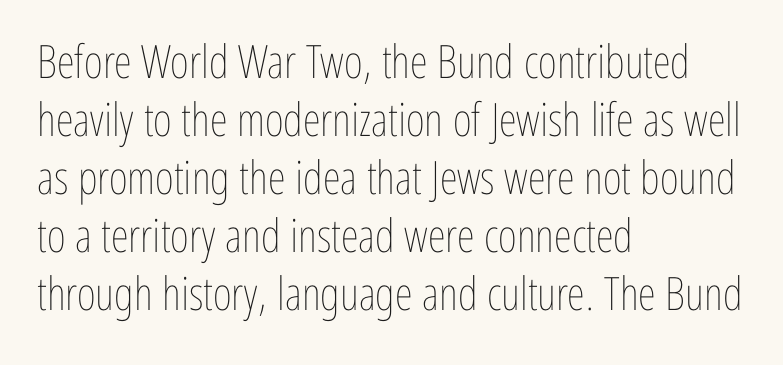
You can tell it's not italic because the verticals are truly vertical. No extra tracking has been applied to these lines. Proportional: the letters do not fall into vertical columns. A classic flush-left, rag-right setting is used for this passage.
